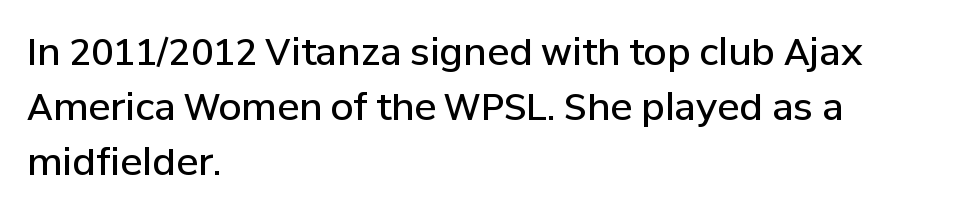
What weight is shown? A semibold, between regular and bold. Italic: no, the glyphs are upright roman. The glyphs in this specimen are sans serif. Check the space under the baseline: it is left empty. A student would call this left alignment; a typographer would say flush left, rag right. This sample has the flowing, uneven cadence of proportional lettering.
